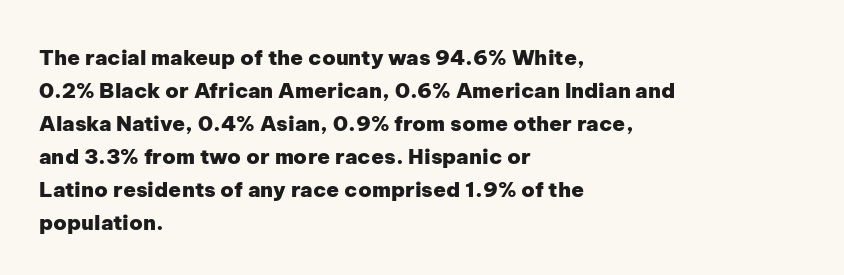
The sample has been set heavy, in full bold. Any mark beneath the type? The region is blank. The ragged edge is on the right, which tells us the setting is flush left. This sample uses plain, unmodified letter spacing. Posture: vertical. Does the leading feel generous? No, just average.
